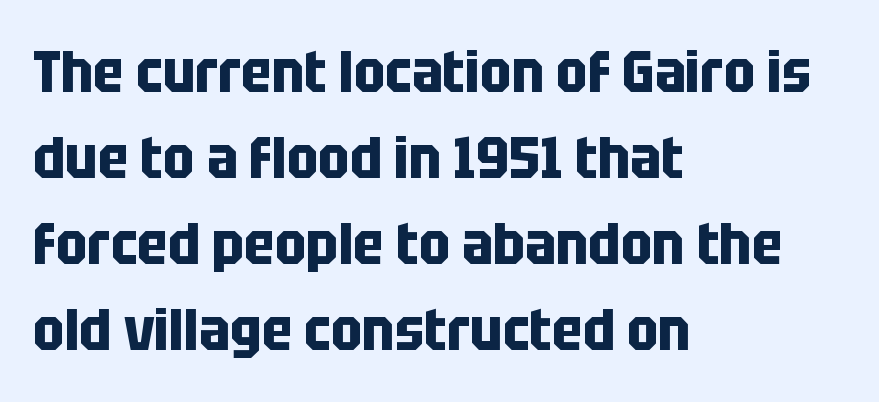
The image shows 59 px bold, condensed sans-serif type, upright; set left-aligned, normal line spacing (1.46x), normal letter spacing, not underlined; low stroke contrast and a large x-height.
